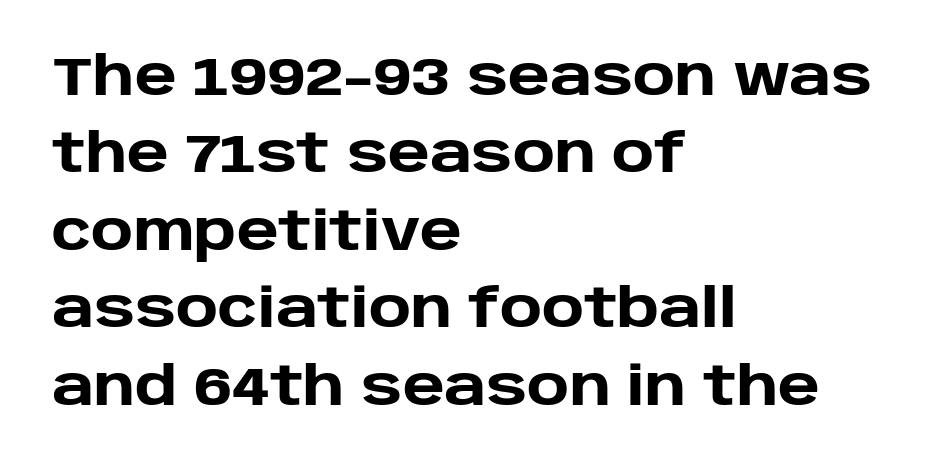
The image shows 53 px heavy sans-serif type, upright; set left-aligned, normal line spacing (1.46x), normal letter spacing, not underlined; low stroke contrast and a large x-height.
